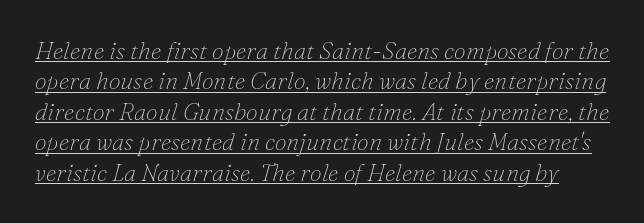
Q: Is the text bold? A: No.
Q: Is the text italic (slanted)? A: Yes, it leans right by about 16 degrees.
Q: Is the text underlined? A: Yes.
Q: Is the spacing between letters normal or unusually wide? A: Normal.
Q: Is the spacing between lines tight, normal or loose? A: Normal.
